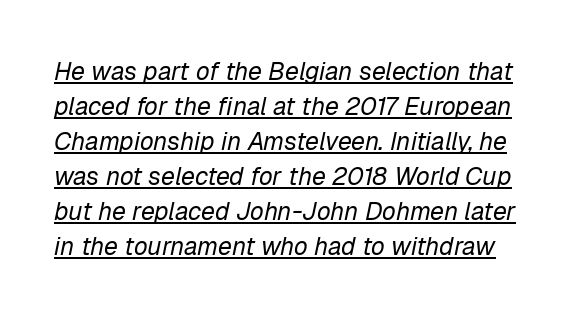
Q: Is the text bold? A: No.
Q: Is the text italic (slanted)? A: Yes, it leans right by about 12 degrees.
Q: Is the text underlined? A: Yes.
Q: Is the spacing between letters normal or unusually wide? A: Normal.
Q: Is the spacing between lines tight, normal or loose? A: Normal.
